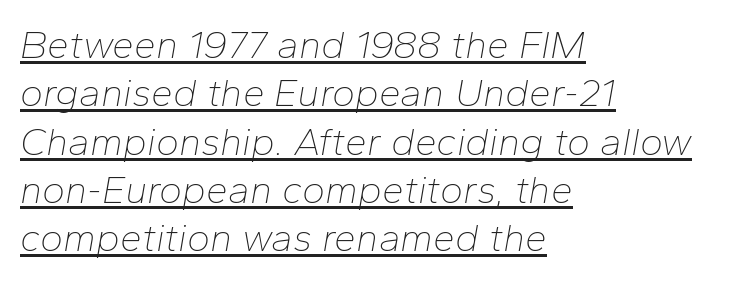
The image shows 39 px thin type, italic (leaning right); set left-aligned, line spacing 1.24x, normal letter spacing, underlined; low stroke contrast and a medium x-height.
